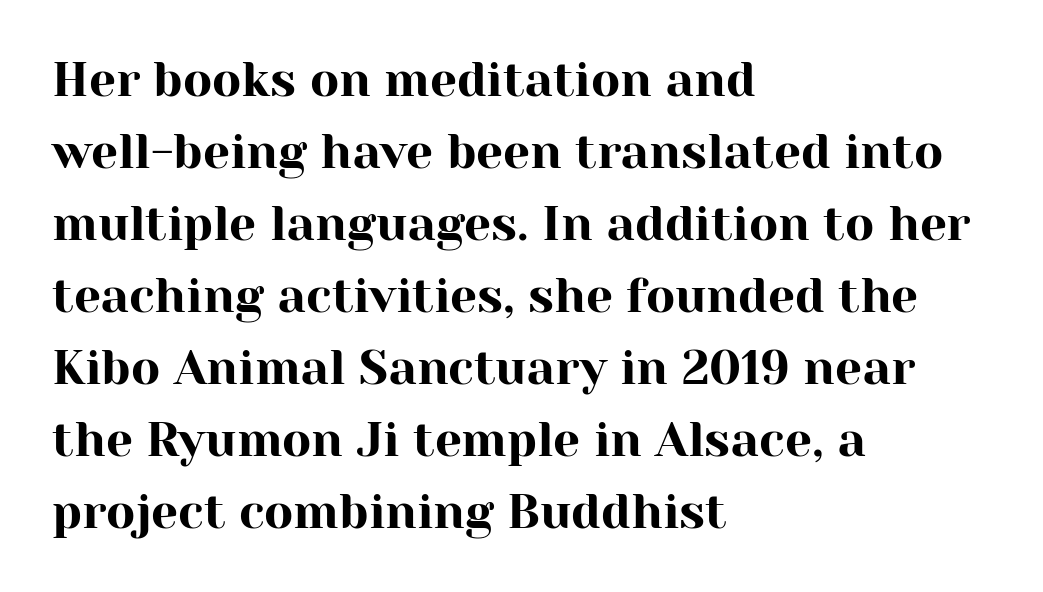
Q: Is the text italic (slanted)? A: No, it is upright.
Q: Is the typeface a serif or a sans-serif typeface? A: Serif.
Q: Is the text underlined? A: No.
Q: How is the paragraph aligned? A: Left-aligned.
Q: Is the spacing between letters normal or unusually wide? A: Normal.
Q: Is the spacing between lines tight, normal or loose? A: Normal.
Q: Width (condensed, normal, or wide)? A: Normal.
Q: Stroke contrast? A: High.
Q: x-height? A: Medium.
Q: Monospaced? A: No.
